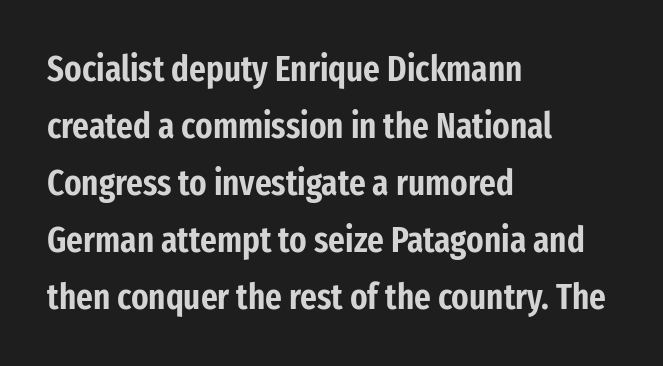
{"serif": "no", "italic": "no", "width": "condensed", "stroke_contrast": "low", "x_height": "medium", "monospaced": "no", "underline": "no", "align": "left", "line_spacing": "normal", "line_spacing_ratio": 1.58, "letter_spacing": "normal", "letter_spacing_em": 0.0, "glyph_px": 36}
